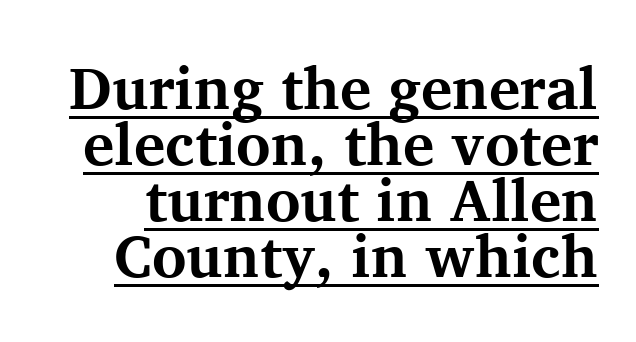
{"serif": "yes", "italic": "no", "bold": "yes", "weight": "bold", "width": "normal", "stroke_contrast": "medium", "x_height": "medium", "monospaced": "no", "underline": "yes", "line_spacing": "tight", "line_spacing_ratio": 0.95, "letter_spacing": "normal", "letter_spacing_em": 0.0, "glyph_px": 59}
